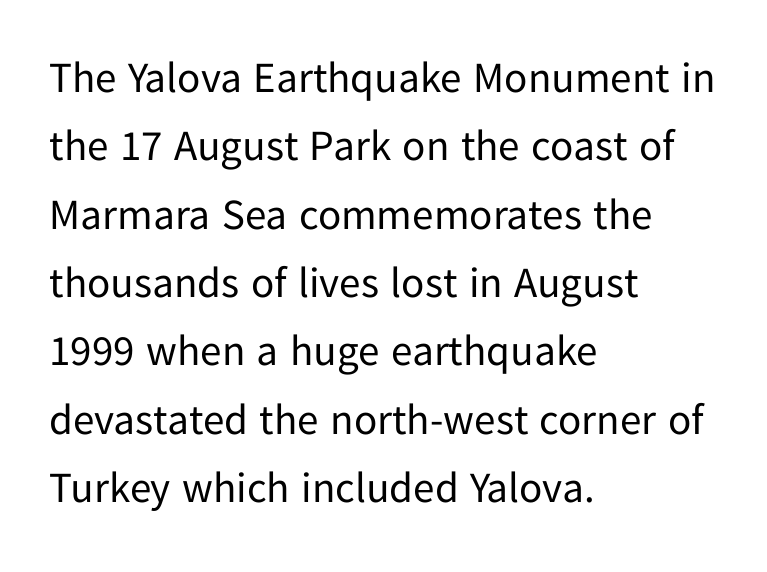
Q: Is the text bold? A: No.
Q: Is the text italic (slanted)? A: No, it is upright.
Q: Is the typeface a serif or a sans-serif typeface? A: Sans-serif.
Q: Is the text underlined? A: No.
Q: How is the paragraph aligned? A: Left-aligned.
Q: Is the spacing between letters normal or unusually wide? A: Normal.
Q: Is the spacing between lines tight, normal or loose? A: Normal.
Q: Width (condensed, normal, or wide)? A: Normal.
Q: Stroke contrast? A: Low.
Q: x-height? A: Medium.
Q: Monospaced? A: No.
